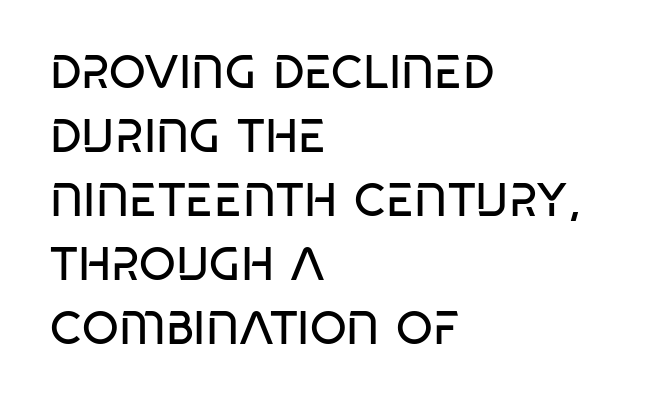
A typesetter would call this proportional, since set widths differ per character. Notice how the passage keeps a crisp vertical edge on the left only. Words float on clear page, feet unadorned. The letters look calm and open, with moderate or lighter stems. Style check: upright. The horizontal fit of the characters is conventional and even.
